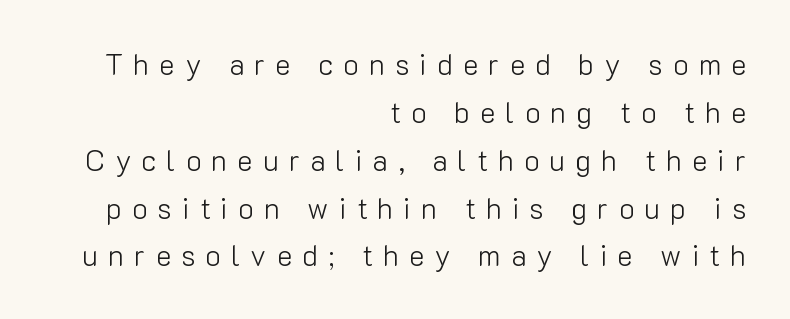
Q: Is the text bold? A: No.
Q: Is the text italic (slanted)? A: No, it is upright.
Q: Is the typeface a serif or a sans-serif typeface? A: Sans-serif.
Q: Is the text underlined? A: No.
Q: How is the paragraph aligned? A: Right-aligned.
Q: Is the spacing between letters normal or unusually wide? A: Unusually wide.
Q: Is the spacing between lines tight, normal or loose? A: Normal.
Q: Width (condensed, normal, or wide)? A: Normal.
Q: Stroke contrast? A: Low.
Q: x-height? A: Medium.
Q: Monospaced? A: No.
